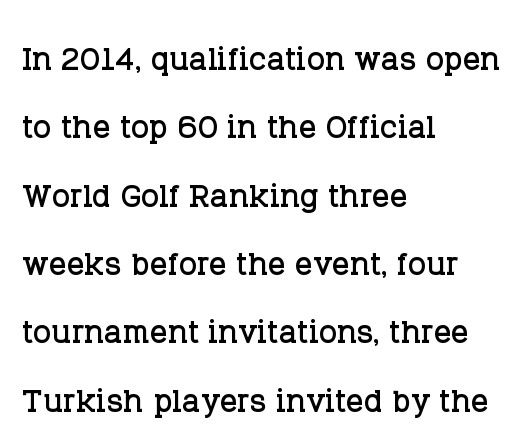
The image shows 43 px serif type, upright; set left-aligned, normal line spacing (1.59x), normal letter spacing, not underlined; low stroke contrast and a large x-height.
